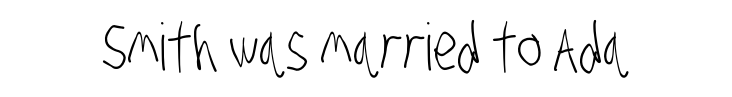
Has an underline been added? It has not. Think of a printed novel: that variable character pitch is what you see here. You could call the tracking neutral — neither tight nor loose. Nope, no serifs anywhere on these letters.
